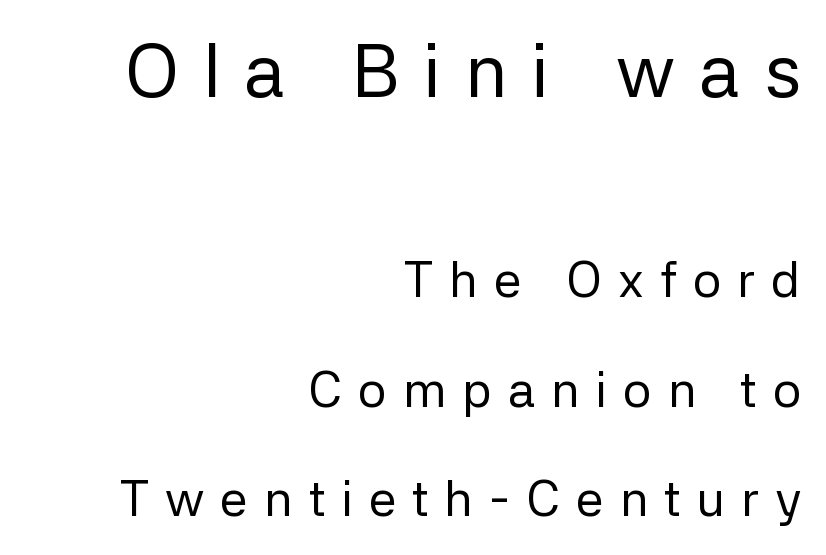
The image shows 75 px regular-weight sans-serif type, upright; set right-aligned, loose line spacing (2.19x), unusually wide letter spacing (+0.32 em), not underlined; the first (top) block is 1.5x larger; low stroke contrast and a medium x-height.
